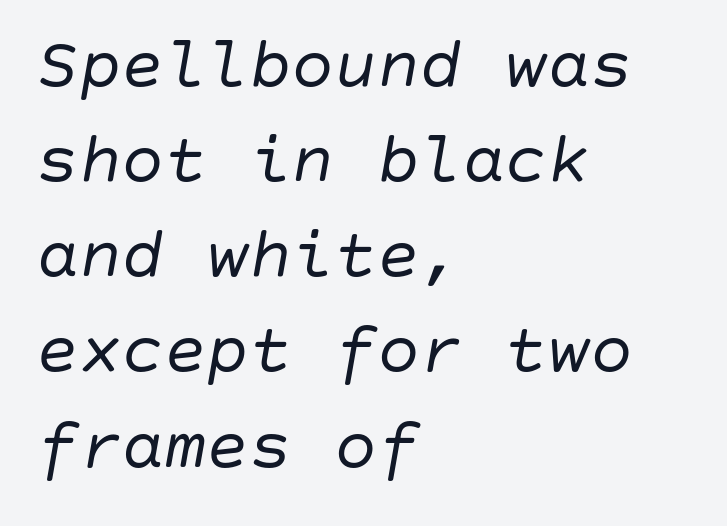
Q: Is the text bold? A: No.
Q: Is the text italic (slanted)? A: Yes, it leans right by about 10 degrees.
Q: Is the text underlined? A: No.
Q: How is the paragraph aligned? A: Left-aligned.
Q: Is the spacing between letters normal or unusually wide? A: Normal.
Q: Is the spacing between lines tight, normal or loose? A: Normal.
Q: Width (condensed, normal, or wide)? A: Normal.
Q: Stroke contrast? A: Low.
Q: x-height? A: Large.
